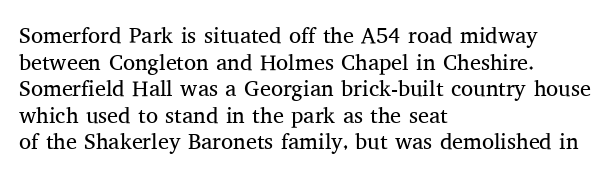
The face used here is rendered with its standard letterfit. The rag falls on the right side of this text block. The typeface has the unassuming heft of standard copy or less. Italic: no, the glyphs are upright roman.
